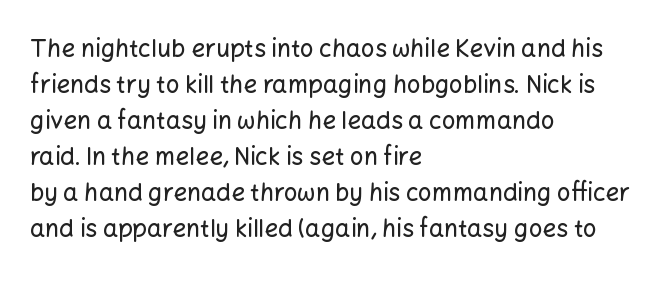
{"italic": "no", "underline": "no", "align": "left", "line_spacing": "normal", "line_spacing_ratio": 1.5, "letter_spacing": "normal", "letter_spacing_em": 0.0, "glyph_px": 24}
